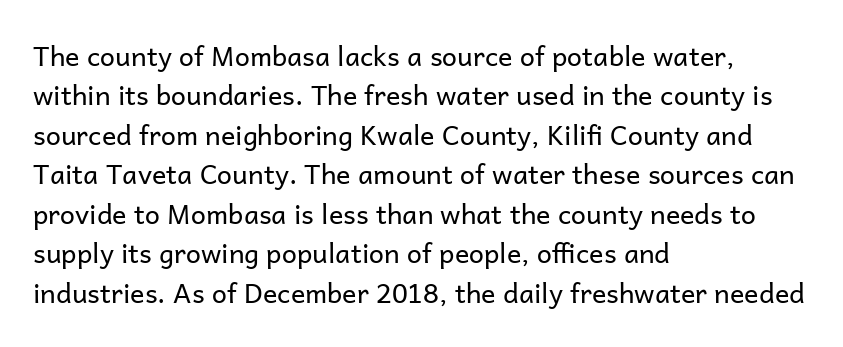
{"italic": "no", "bold": "no", "underline": "no", "align": "left", "line_spacing": "normal", "line_spacing_ratio": 1.46, "letter_spacing": "normal", "letter_spacing_em": 0.0, "glyph_px": 27}
